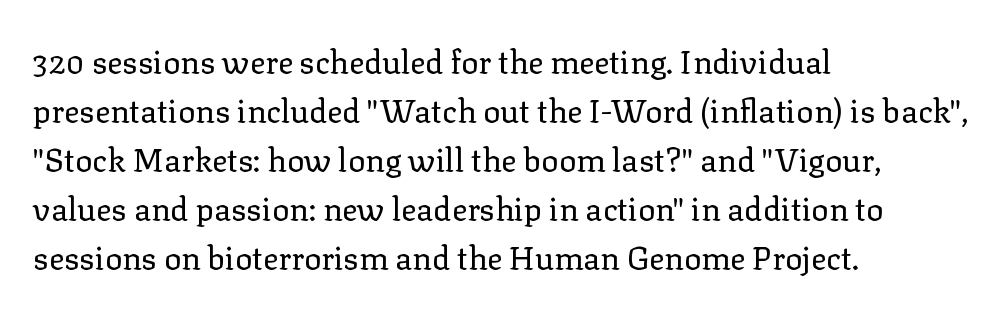
You can tell from the footed stems that serif type was used. Teacher's note: observe the even left margin — that is flush-left alignment. The strokes carry an ordinary text weight at most. What's the leading like? Ordinary, nothing unusual. Type without underlining. Vertical strokes here are truly vertical.
